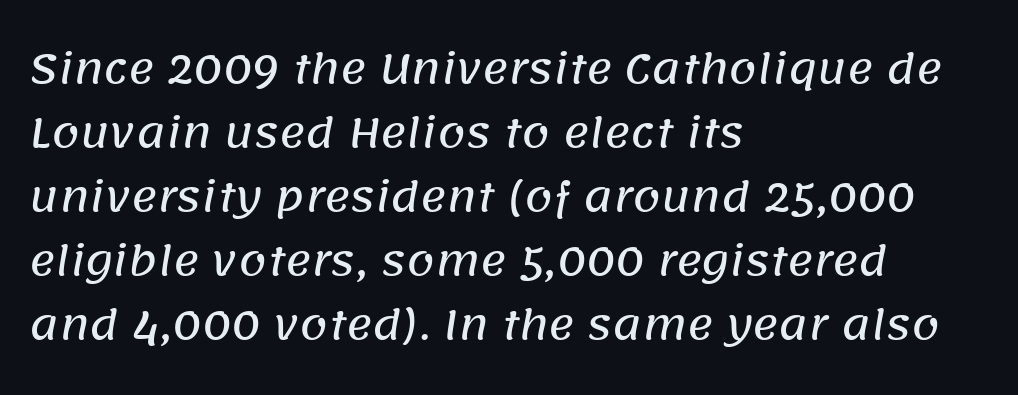
Q: Is the typeface a serif or a sans-serif typeface? A: Sans-serif.
Q: Is the text underlined? A: No.
Q: How is the paragraph aligned? A: Left-aligned.
Q: Is the spacing between letters normal or unusually wide? A: Normal.
Q: Is the spacing between lines tight, normal or loose? A: Normal.
Q: Width (condensed, normal, or wide)? A: Normal.
Q: Stroke contrast? A: Low.
Q: x-height? A: Large.
Q: Monospaced? A: No.
